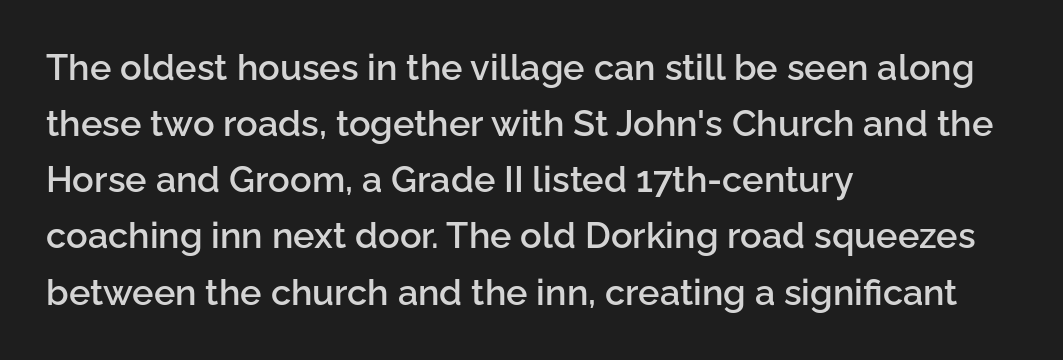
{"serif": "no", "italic": "no", "bold": "semi", "weight": "semibold", "width": "normal", "stroke_contrast": "low", "x_height": "medium", "monospaced": "no", "underline": "no", "align": "left", "line_spacing": "normal", "line_spacing_ratio": 1.56, "letter_spacing": "normal", "letter_spacing_em": 0.0, "glyph_px": 36}
